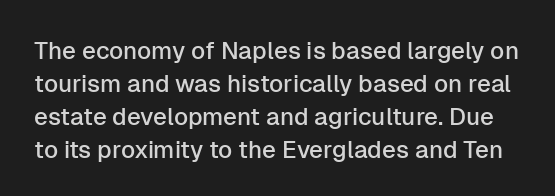
The image shows 24 px text type, upright; set normal line spacing (1.37x), normal letter spacing, not underlined.
